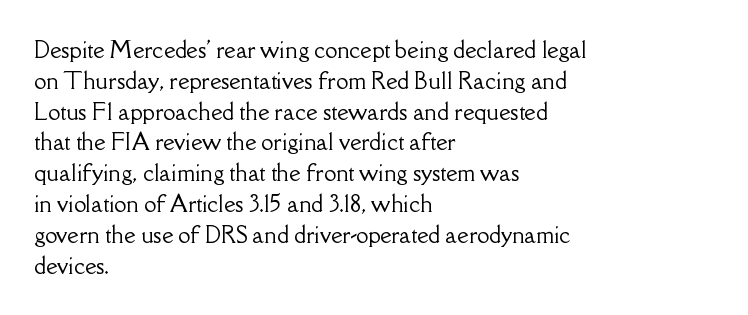
A classic flush-left, rag-right setting is used for this passage. Rendered with straight, roman letterforms. The rendering uses a moderate line-height, typical for paragraphs. In terms of letterspacing, this is plain default setting.
